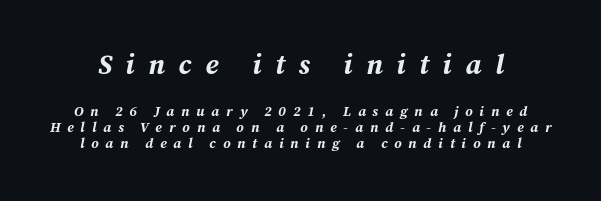
Q: Is the text bold? A: Yes.
Q: Is the text italic (slanted)? A: Yes, it leans right by about 12 degrees.
Q: Is the text underlined? A: No.
Q: Is the spacing between letters normal or unusually wide? A: Unusually wide.
Q: Is the spacing between lines tight, normal or loose? A: Tight.
Q: Which block of text is set in a larger size, the first (top) or the second (bottom)? A: The first (top) one.
Q: Width (condensed, normal, or wide)? A: Normal.
Q: Stroke contrast? A: Medium.
Q: x-height? A: Medium.
Q: Monospaced? A: No.
